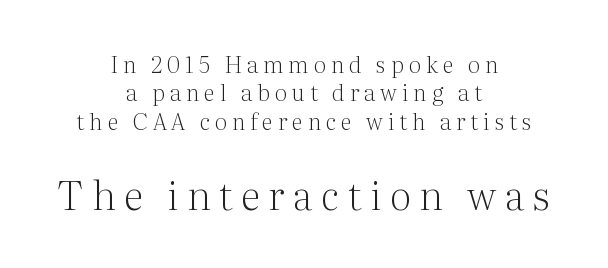
Stems and bowls with no extra thickness — not bold. These lines have a slow, spaced-out rhythm from letter to letter. The face used here appears at its bigger size in the lower chunk. These lines are centered, leaving both edges ragged. Ordinary non-slanted type is in use.
